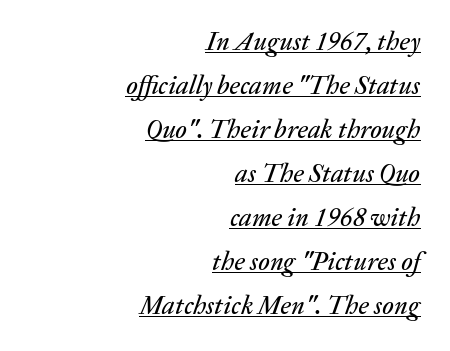
The image shows 26 px text type, italic (leaning right); set right-aligned, normal line spacing (1.69x), normal letter spacing, underlined.
